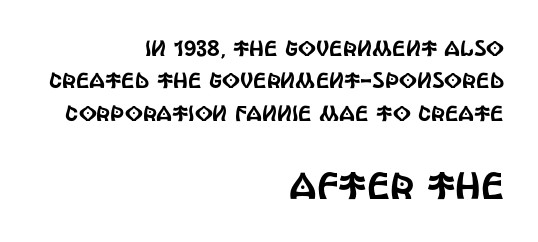
{"serif": "no", "italic": "no", "width": "condensed", "x_height": "large", "monospaced": "no", "underline": "no", "align": "right", "line_spacing": "normal", "line_spacing_ratio": 1.47, "letter_spacing": "normal", "letter_spacing_em": 0.0, "larger_block": "second", "size_ratio": 1.73, "glyph_px": 38}
